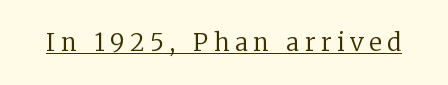
The sample's only ornament is a line tracing under the words. The letters stand upright; this is a roman face. These glyphs show unthickened strokes, regular width or finer. You could only call the tracking loose — the letters float apart.
